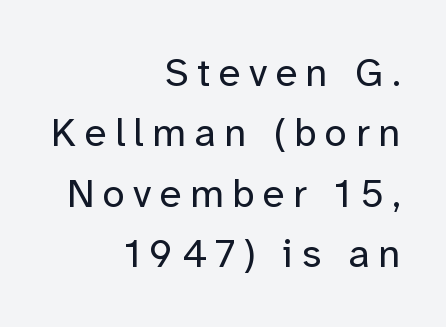
The image shows 40 px regular-weight sans-serif type, upright; set right-aligned, normal line spacing (1.51x), unusually wide letter spacing (+0.21 em), not underlined; low stroke contrast and a medium x-height.
